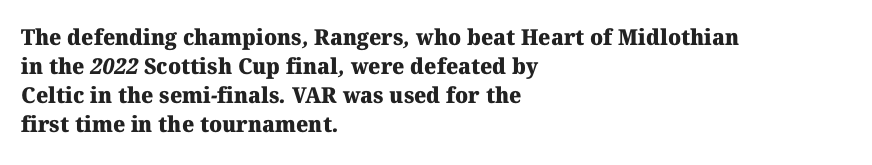
The image shows 22 px bold type; set left-aligned, normal line spacing (1.32x), normal letter spacing, not underlined.
